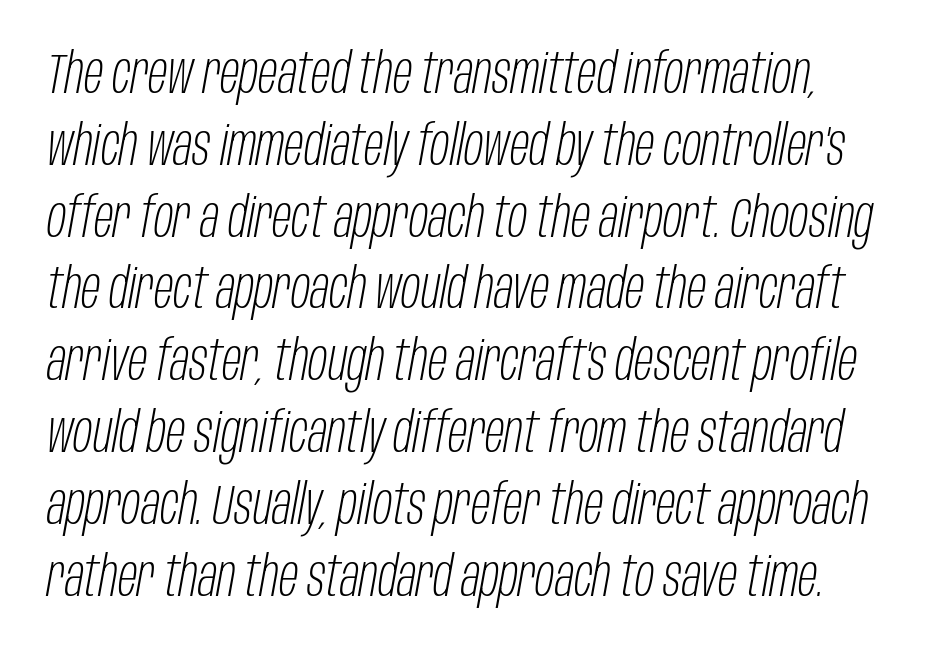
The image shows 57 px light, condensed type, italic (leaning right); set normal line spacing (1.26x), normal letter spacing, not underlined; low stroke contrast and a large x-height.
